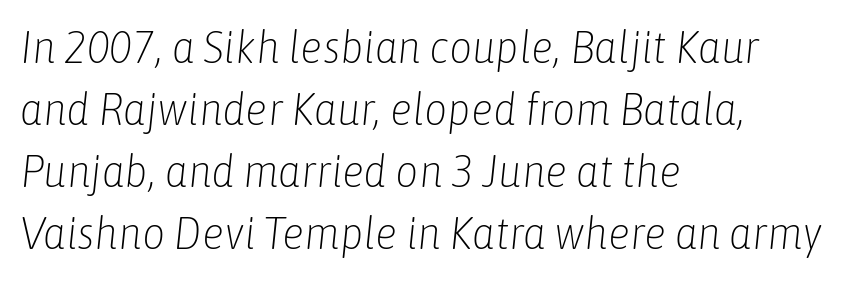
The image shows 45 px light, condensed type, italic (leaning right); set left-aligned, normal line spacing (1.38x), normal letter spacing, not underlined; low stroke contrast and a medium x-height.
